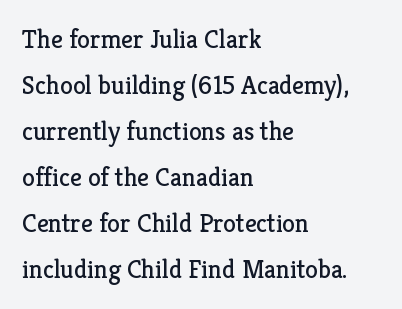
{"italic": "no", "bold": "no", "underline": "no", "align": "left", "line_spacing_ratio": 1.77, "letter_spacing": "normal", "letter_spacing_em": 0.0, "glyph_px": 26}
